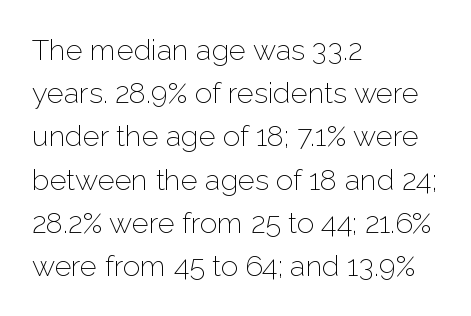
{"serif": "no", "italic": "no", "bold": "no", "weight": "light", "width": "normal", "stroke_contrast": "low", "x_height": "medium", "monospaced": "no", "underline": "no", "align": "left", "line_spacing": "normal", "line_spacing_ratio": 1.49, "letter_spacing": "normal", "letter_spacing_em": 0.0, "glyph_px": 29}
